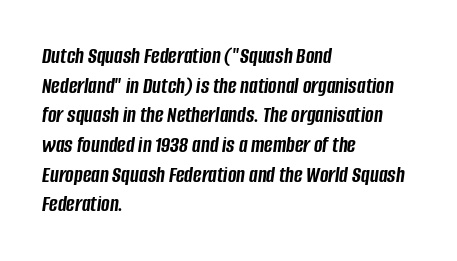
Vertical spacing — default. This rendering uses left alignment, leaving the right contour irregular. Letters rest on an invisible, unmarked baseline. On the weight axis this lands at bold, roughly 700. Observe the ordinary spacing: letters are neighbours, not strangers.
